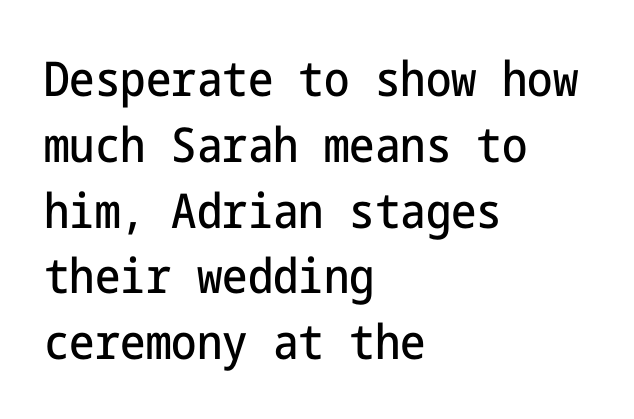
Is this a sans? Yes — the strokes have no serifs. Regular leading. The rag falls on the right side of this text block. Style check: upright. The baseline area is clear.
